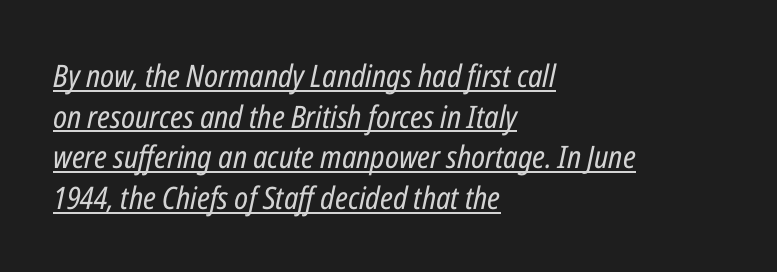
Q: Is the text bold? A: No.
Q: Is the text italic (slanted)? A: Yes, it leans right by about 12 degrees.
Q: Is the text underlined? A: Yes.
Q: How is the paragraph aligned? A: Left-aligned.
Q: Is the spacing between letters normal or unusually wide? A: Normal.
Q: Is the spacing between lines tight, normal or loose? A: Normal.
Q: Width (condensed, normal, or wide)? A: Condensed.
Q: Stroke contrast? A: Low.
Q: x-height? A: Medium.
Q: Monospaced? A: No.
